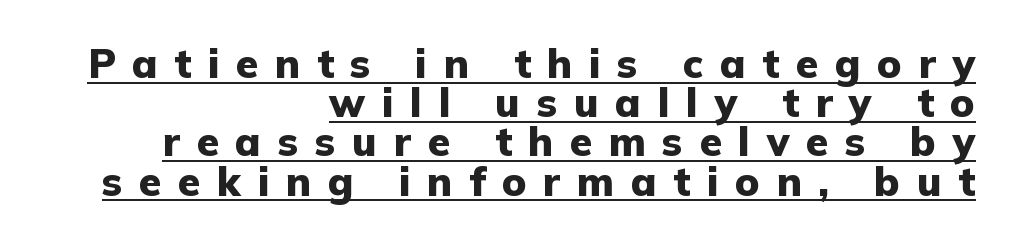
The letters advance in unequal steps, a hallmark of proportional type. This rendering employs a face without finishing strokes, i.e., a sans-serif. All the whitespace from short lines collects on the left. These words are printed bold, with thick strokes throughout. Notice how a bar underscores the lettering throughout.
